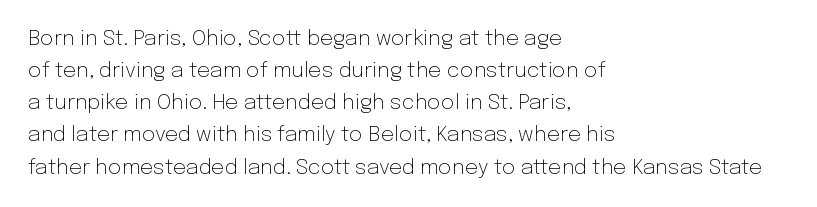
{"italic": "no", "bold": "no", "underline": "no", "align": "left", "line_spacing": "normal", "line_spacing_ratio": 1.53, "letter_spacing": "normal", "letter_spacing_em": 0.0, "glyph_px": 21}
